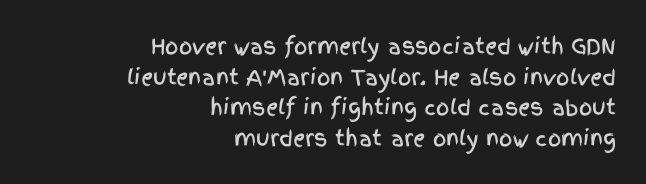
{"italic": "no", "underline": "no", "align": "right", "line_spacing": "normal", "line_spacing_ratio": 1.46, "letter_spacing": "normal", "letter_spacing_em": 0.0, "glyph_px": 21}
